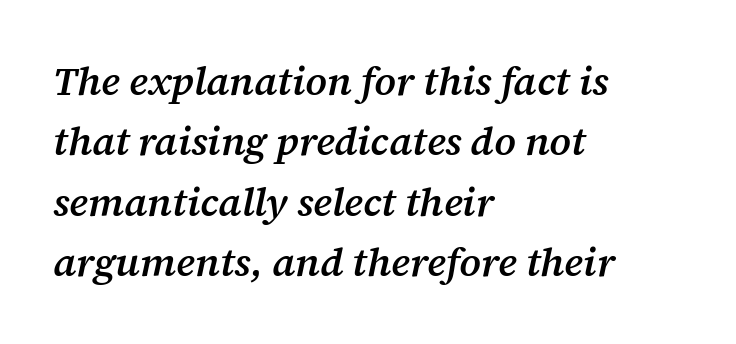
Q: Is the text bold? A: Semi-bold.
Q: Is the text italic (slanted)? A: Yes, it leans right by about 12 degrees.
Q: Is the typeface a serif or a sans-serif typeface? A: Serif.
Q: Is the text underlined? A: No.
Q: How is the paragraph aligned? A: Left-aligned.
Q: Is the spacing between letters normal or unusually wide? A: Normal.
Q: Is the spacing between lines tight, normal or loose? A: Normal.
Q: Width (condensed, normal, or wide)? A: Normal.
Q: Stroke contrast? A: Medium.
Q: x-height? A: Medium.
Q: Monospaced? A: No.
